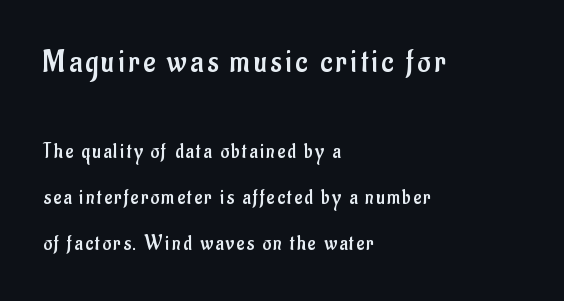
Q: Is the text bold? A: No.
Q: Is the text italic (slanted)? A: No, it is upright.
Q: Is the typeface a serif or a sans-serif typeface? A: Sans-serif.
Q: Is the text underlined? A: No.
Q: How is the paragraph aligned? A: Left-aligned.
Q: Is the spacing between lines tight, normal or loose? A: Loose.
Q: Which block of text is set in a larger size, the first (top) or the second (bottom)? A: The first (top) one.
Q: Width (condensed, normal, or wide)? A: Condensed.
Q: Stroke contrast? A: Low.
Q: x-height? A: Small.
Q: Monospaced? A: No.
